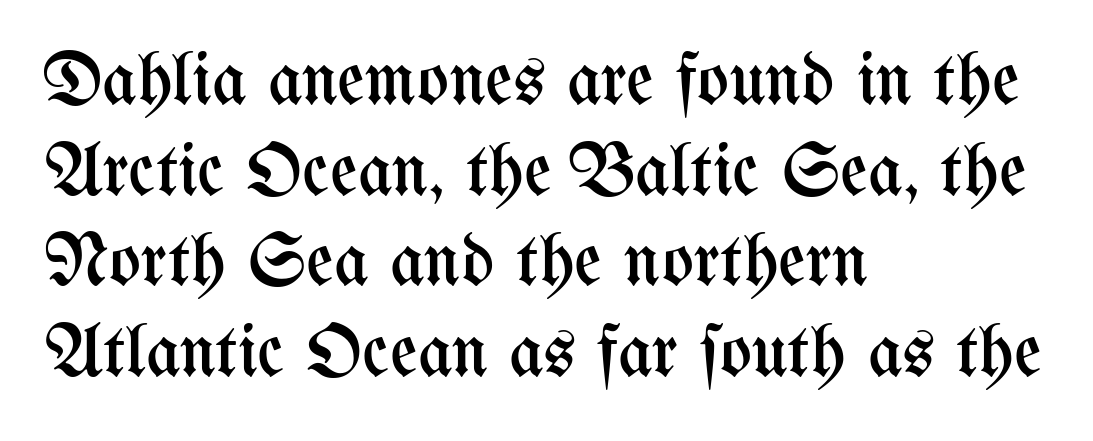
{"italic": "no", "bold": "no", "weight": "regular", "width": "condensed", "stroke_contrast": "medium", "x_height": "medium", "monospaced": "no", "underline": "no", "align": "left", "line_spacing_ratio": 1.21, "letter_spacing": "normal", "letter_spacing_em": 0.0, "glyph_px": 75}
